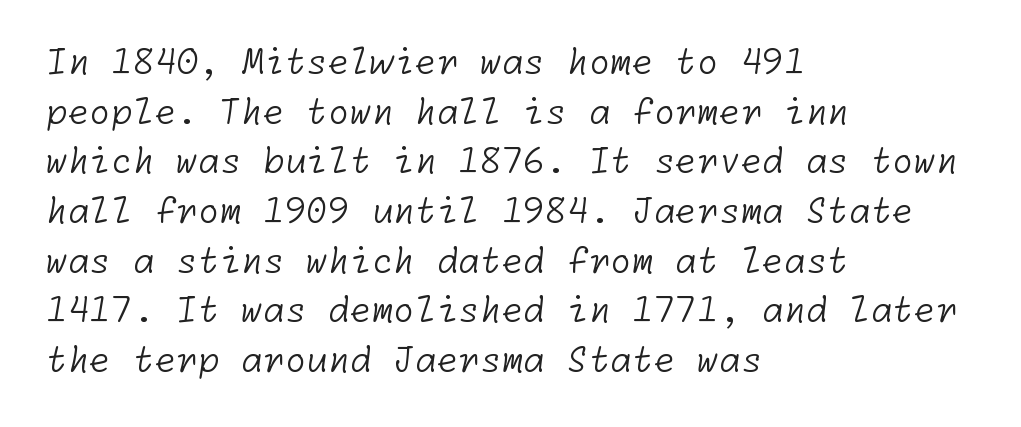
Q: Is the text bold? A: No.
Q: Is the typeface a serif or a sans-serif typeface? A: Sans-serif.
Q: Is the text underlined? A: No.
Q: How is the paragraph aligned? A: Left-aligned.
Q: Is the spacing between letters normal or unusually wide? A: Normal.
Q: Is the spacing between lines tight, normal or loose? A: Normal.
Q: Width (condensed, normal, or wide)? A: Normal.
Q: Stroke contrast? A: Low.
Q: x-height? A: Medium.
